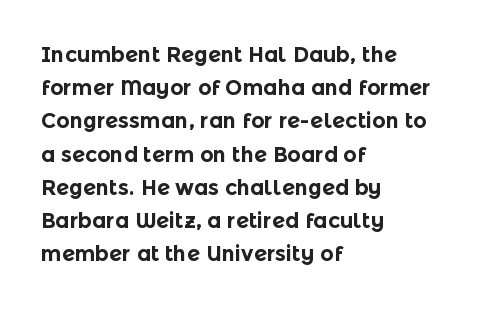
Q: Is the text bold? A: Yes.
Q: Is the text italic (slanted)? A: No, it is upright.
Q: Is the text underlined? A: No.
Q: How is the paragraph aligned? A: Left-aligned.
Q: Is the spacing between letters normal or unusually wide? A: Normal.
Q: Is the spacing between lines tight, normal or loose? A: Normal.
